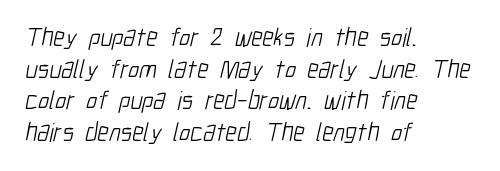
{"bold": "no", "underline": "no", "align": "left", "line_spacing_ratio": 1.22, "letter_spacing": "normal", "letter_spacing_em": 0.0, "glyph_px": 26}
